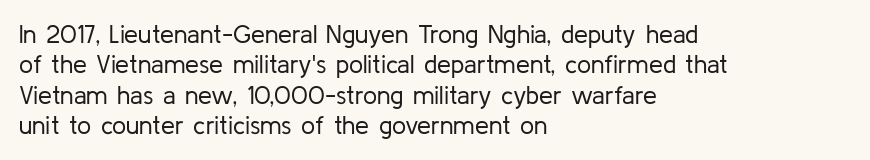
{"italic": "no", "bold": "no", "underline": "no", "align": "left", "line_spacing_ratio": 1.22, "letter_spacing": "normal", "letter_spacing_em": 0.0, "glyph_px": 25}
